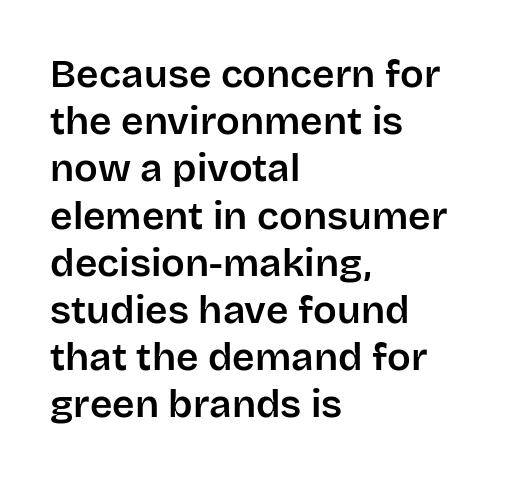
{"serif": "no", "italic": "no", "width": "normal", "stroke_contrast": "low", "x_height": "large", "monospaced": "no", "underline": "no", "align": "left", "line_spacing_ratio": 1.21, "letter_spacing": "normal", "letter_spacing_em": 0.0, "glyph_px": 39}
